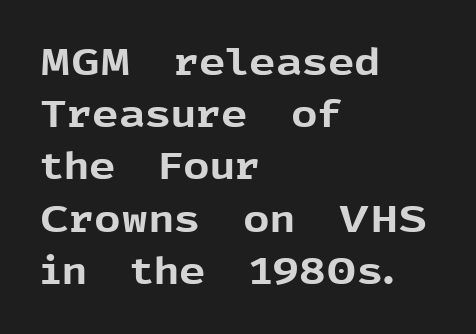
Q: Is the text bold? A: Yes.
Q: Is the text italic (slanted)? A: No, it is upright.
Q: Is the typeface a serif or a sans-serif typeface? A: Sans-serif.
Q: Is the text underlined? A: No.
Q: How is the paragraph aligned? A: Left-aligned.
Q: Is the spacing between letters normal or unusually wide? A: Normal.
Q: Is the spacing between lines tight, normal or loose? A: Normal.
Q: Width (condensed, normal, or wide)? A: Normal.
Q: x-height? A: Medium.
Q: Monospaced? A: No.
